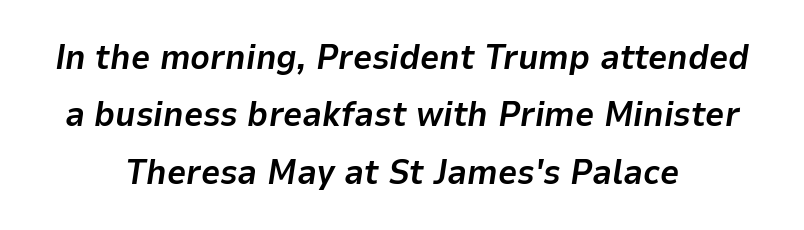
Q: Is the text bold? A: Yes.
Q: Is the text italic (slanted)? A: Yes, it leans right by about 9 degrees.
Q: Is the text underlined? A: No.
Q: How is the paragraph aligned? A: Centered.
Q: Is the spacing between letters normal or unusually wide? A: Normal.
Q: Is the spacing between lines tight, normal or loose? A: Normal.
Q: Width (condensed, normal, or wide)? A: Normal.
Q: Stroke contrast? A: Low.
Q: x-height? A: Medium.
Q: Monospaced? A: No.
